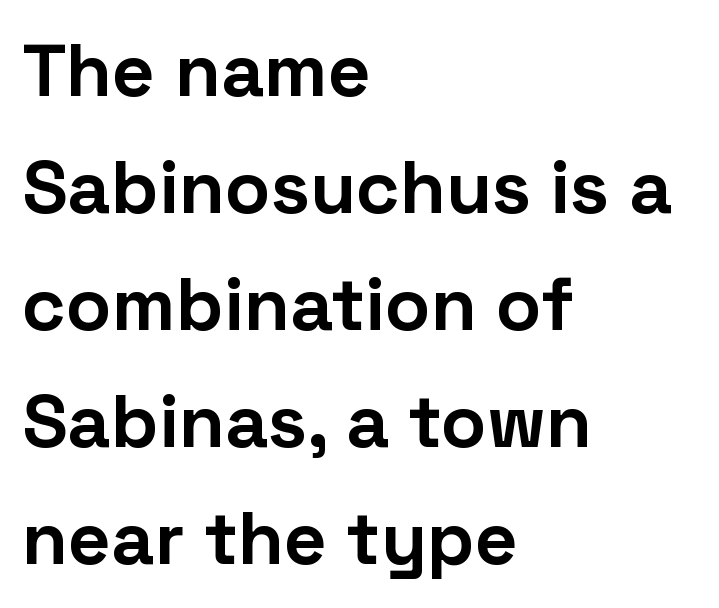
The image shows 75 px bold sans-serif type, upright; set left-aligned, normal line spacing (1.56x), normal letter spacing, not underlined; low stroke contrast and a medium x-height.
